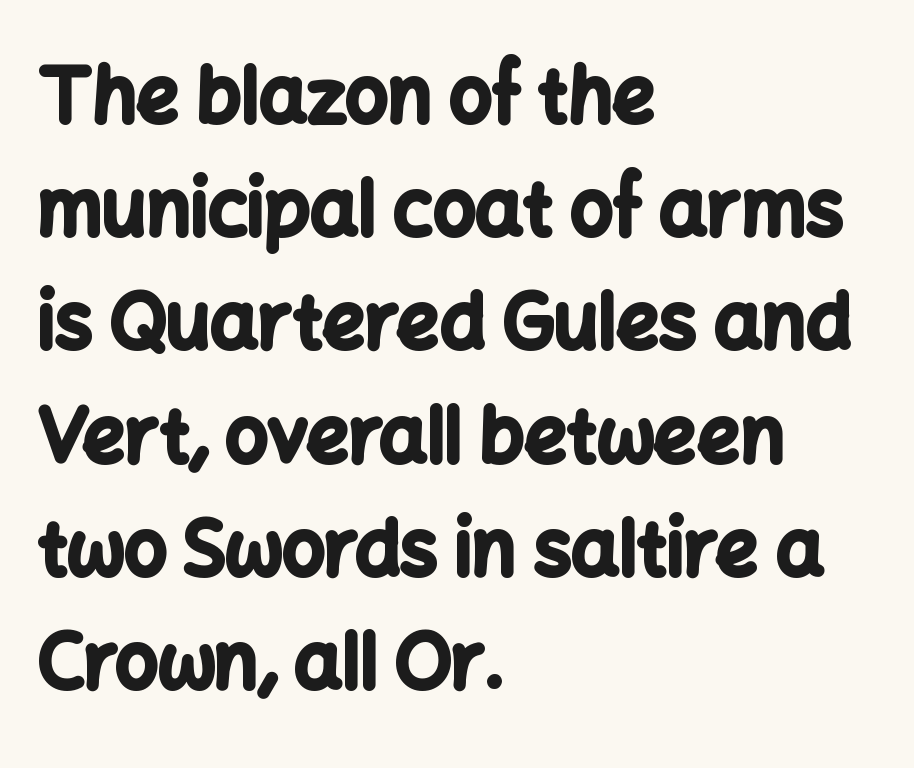
Q: Is the text bold? A: Yes.
Q: Is the text italic (slanted)? A: No, it is upright.
Q: Is the typeface a serif or a sans-serif typeface? A: Sans-serif.
Q: Is the text underlined? A: No.
Q: How is the paragraph aligned? A: Left-aligned.
Q: Is the spacing between letters normal or unusually wide? A: Normal.
Q: Is the spacing between lines tight, normal or loose? A: Normal.
Q: Width (condensed, normal, or wide)? A: Normal.
Q: Stroke contrast? A: Low.
Q: x-height? A: Medium.
Q: Monospaced? A: No.
